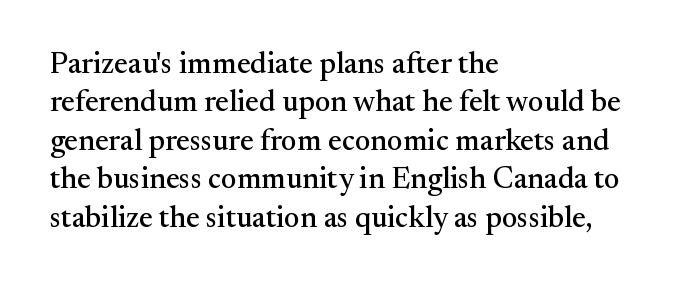
The image shows 30 px serif type, upright; set left-aligned, normal line spacing (1.28x), normal letter spacing, not underlined; medium stroke contrast and a small x-height.
